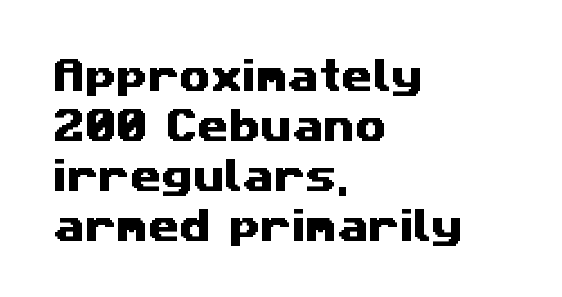
Q: Is the typeface a serif or a sans-serif typeface? A: Sans-serif.
Q: Is the text underlined? A: No.
Q: How is the paragraph aligned? A: Left-aligned.
Q: Is the spacing between letters normal or unusually wide? A: Normal.
Q: Is the spacing between lines tight, normal or loose? A: Normal.
Q: Width (condensed, normal, or wide)? A: Wide.
Q: Stroke contrast? A: Medium.
Q: x-height? A: Medium.
Q: Monospaced? A: No.
